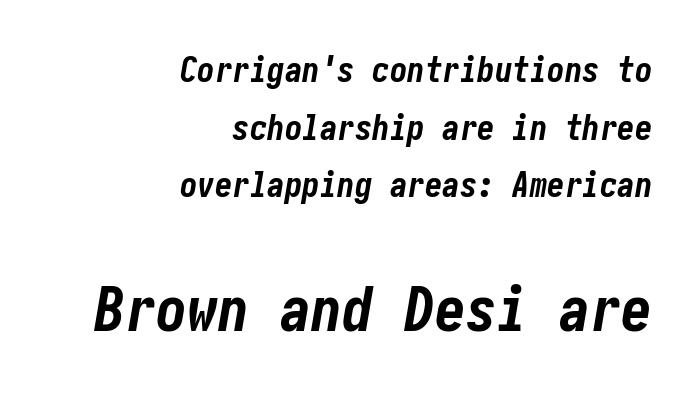
Observe the ordinary spacing: letters are neighbours, not strangers. The letters are bold, with thick, heavy strokes. The passage is arranged like a letterhead date or caption credit — flush right. Compare the two chunks: the lower has the greater cap height.
